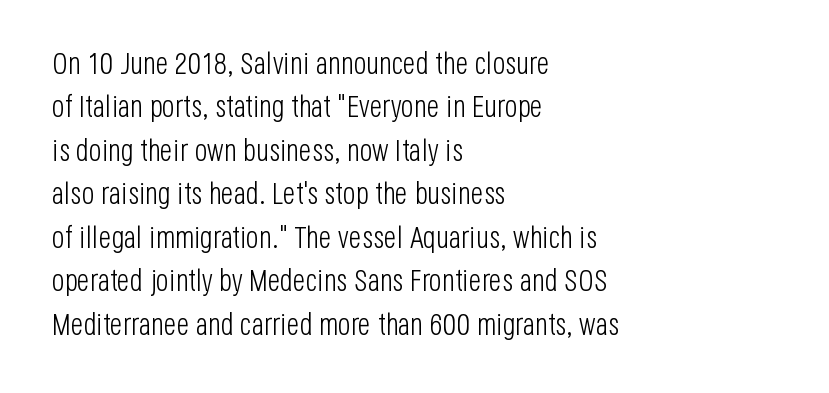
The image shows 30 px light, condensed sans-serif type, upright; set left-aligned, normal line spacing (1.45x), normal letter spacing, not underlined; low stroke contrast and a large x-height.
